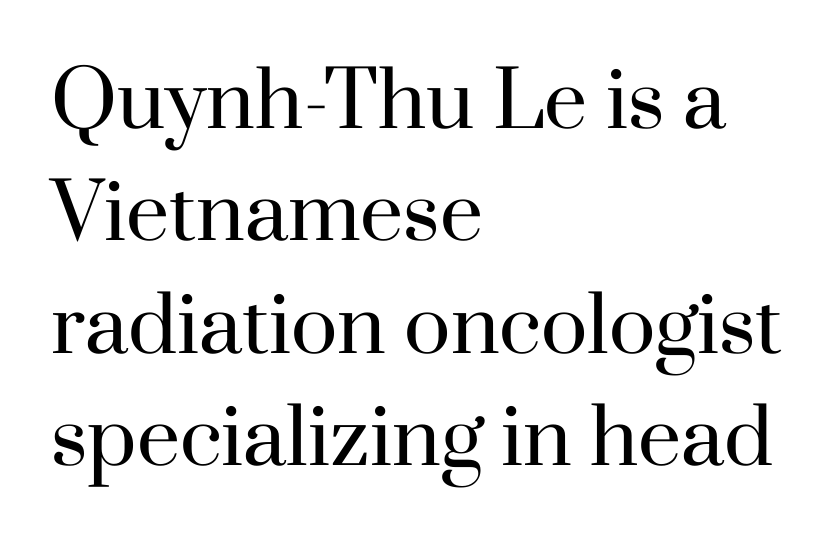
Descenders hang freely into open space. A classic flush-left, rag-right setting is used for this passage. The rendering shows small feet on the letterforms — a serif design. The typesetting does not lean heavy: it is not bold. You can tell it's not italic because the verticals are truly vertical.
